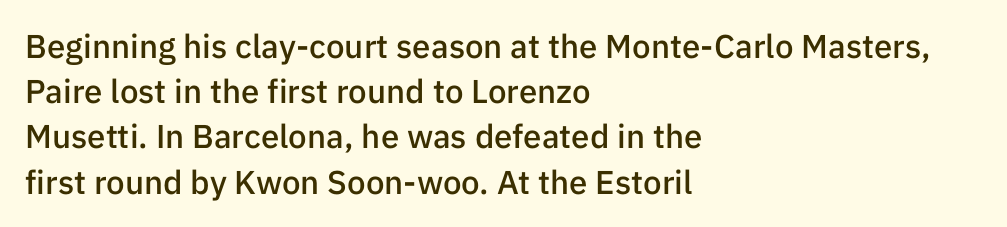
Q: Is the text bold? A: Semi-bold.
Q: Is the text italic (slanted)? A: No, it is upright.
Q: Is the typeface a serif or a sans-serif typeface? A: Sans-serif.
Q: Is the text underlined? A: No.
Q: How is the paragraph aligned? A: Left-aligned.
Q: Is the spacing between letters normal or unusually wide? A: Normal.
Q: Is the spacing between lines tight, normal or loose? A: Normal.
Q: Width (condensed, normal, or wide)? A: Normal.
Q: Stroke contrast? A: Low.
Q: x-height? A: Medium.
Q: Monospaced? A: No.
